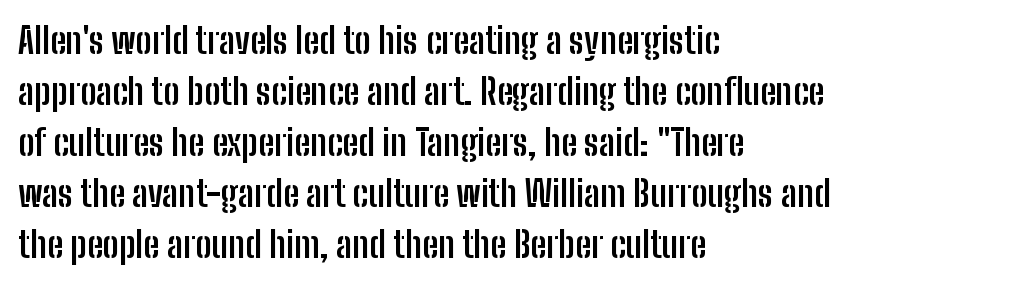
The compositor pushed each line to the left boundary. Only glyphs here, with clear space below each row. Look at the stroke-to-counter ratio: heavy, a bold. Do the letters lean? They stand straight. Line spacing here is normal.
